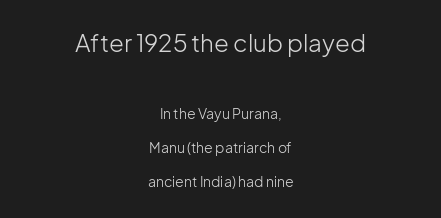
Of the two passages, the one on top uses the larger point size. This is the regular roman posture of the typeface. The lines are quadded center. This block would shrink considerably if given ordinary leading; it's expanded now.
